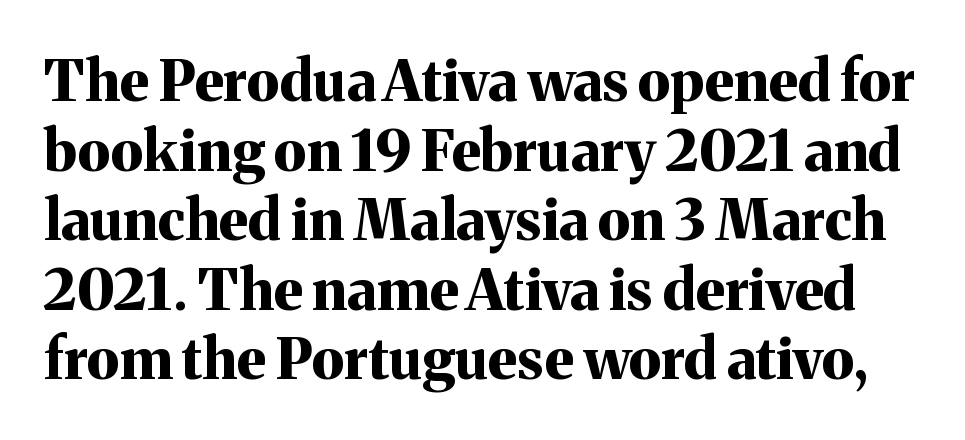
The image shows 57 px bold serif type, upright; set line spacing 1.22x, normal letter spacing, not underlined; medium stroke contrast and a medium x-height.
